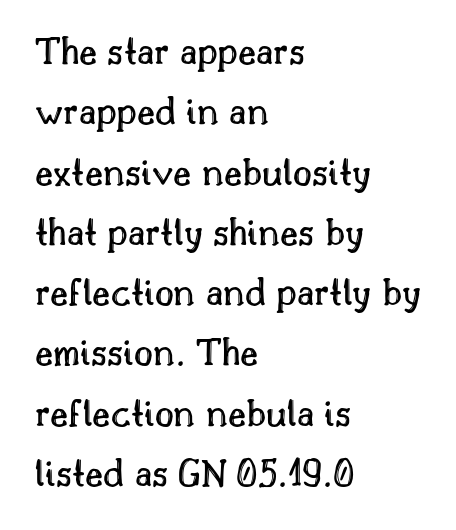
Q: Is the text italic (slanted)? A: No, it is upright.
Q: Is the text underlined? A: No.
Q: How is the paragraph aligned? A: Left-aligned.
Q: Is the spacing between letters normal or unusually wide? A: Normal.
Q: Is the spacing between lines tight, normal or loose? A: Normal.
Q: Width (condensed, normal, or wide)? A: Normal.
Q: x-height? A: Small.
Q: Monospaced? A: No.
